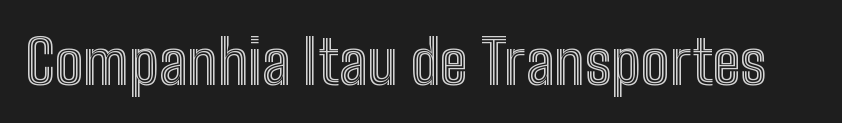
The image shows 60 px condensed type, upright; set normal letter spacing, not underlined; a medium x-height.
